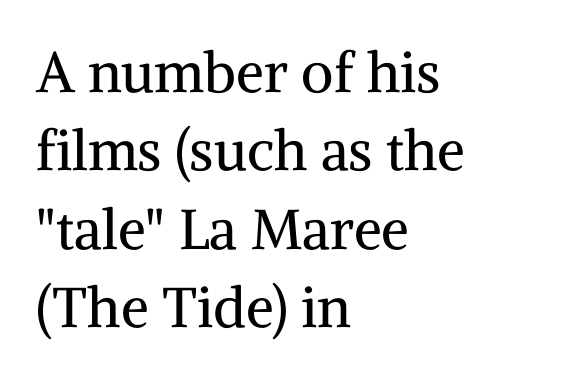
The image shows 56 px regular-weight serif type, upright; set left-aligned, normal line spacing (1.4x), normal letter spacing, not underlined; medium stroke contrast and a medium x-height.
